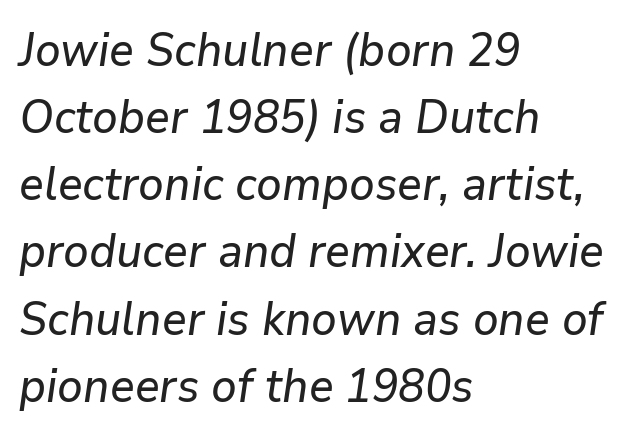
{"italic": "yes", "lean": "right", "slant_degrees": 9, "width": "normal", "stroke_contrast": "low", "x_height": "medium", "monospaced": "no", "underline": "no", "align": "left", "line_spacing": "normal", "line_spacing_ratio": 1.46, "letter_spacing": "normal", "letter_spacing_em": 0.0, "glyph_px": 46}
